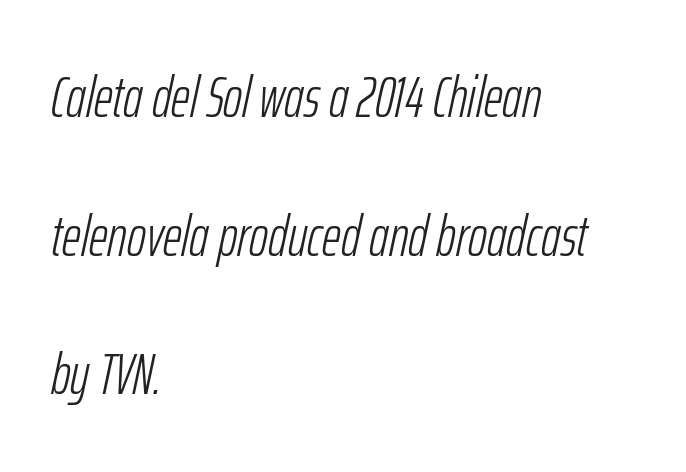
The image shows 58 px light, condensed type, italic (leaning right); set left-aligned, loose line spacing (2.39x), normal letter spacing, not underlined; low stroke contrast and a medium x-height.
